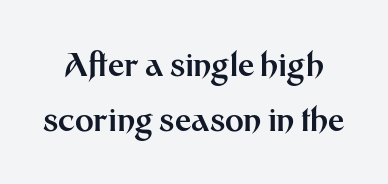
{"serif": "no", "italic": "no", "bold": "yes", "weight": "bold", "width": "normal", "stroke_contrast": "medium", "x_height": "medium", "monospaced": "no", "underline": "no", "line_spacing_ratio": 1.71, "letter_spacing": "normal", "letter_spacing_em": 0.0, "glyph_px": 32}
